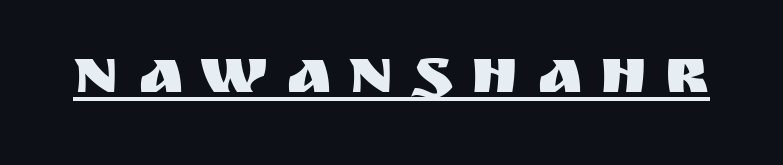
Q: Is the text italic (slanted)? A: No, it is upright.
Q: Is the typeface a serif or a sans-serif typeface? A: Sans-serif.
Q: Is the text underlined? A: Yes.
Q: Is the spacing between letters normal or unusually wide? A: Unusually wide.
Q: Width (condensed, normal, or wide)? A: Normal.
Q: Stroke contrast? A: Medium.
Q: x-height? A: Large.
Q: Monospaced? A: No.
